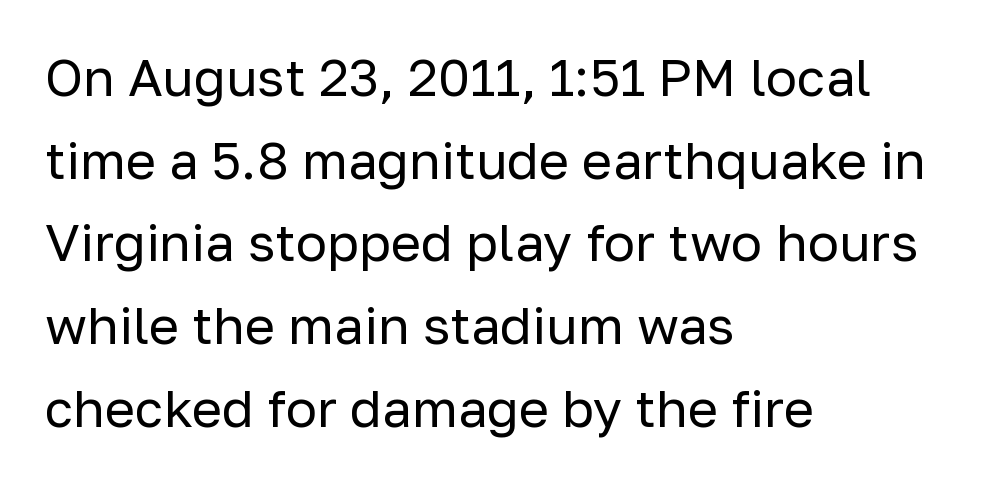
Looks like regular typesetting: each glyph gets only the width it needs. Does the leading feel generous? No, just average. Nothing unusual about the tracking: characters are spaced as the font intends. Rule under the text: the space is simply empty. The typeface chosen for these lines omits serifs.
